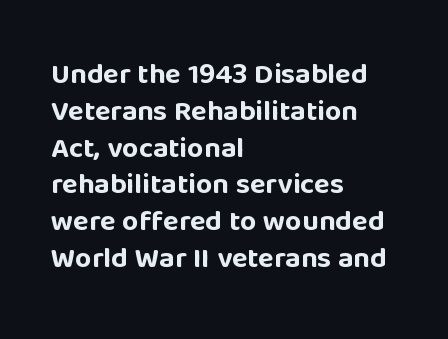
Q: Is the text bold? A: Yes.
Q: Is the text italic (slanted)? A: No, it is upright.
Q: Is the typeface a serif or a sans-serif typeface? A: Sans-serif.
Q: Is the text underlined? A: No.
Q: How is the paragraph aligned? A: Left-aligned.
Q: Is the spacing between letters normal or unusually wide? A: Normal.
Q: Is the spacing between lines tight, normal or loose? A: Normal.
Q: Width (condensed, normal, or wide)? A: Normal.
Q: Stroke contrast? A: Low.
Q: x-height? A: Large.
Q: Monospaced? A: No.
